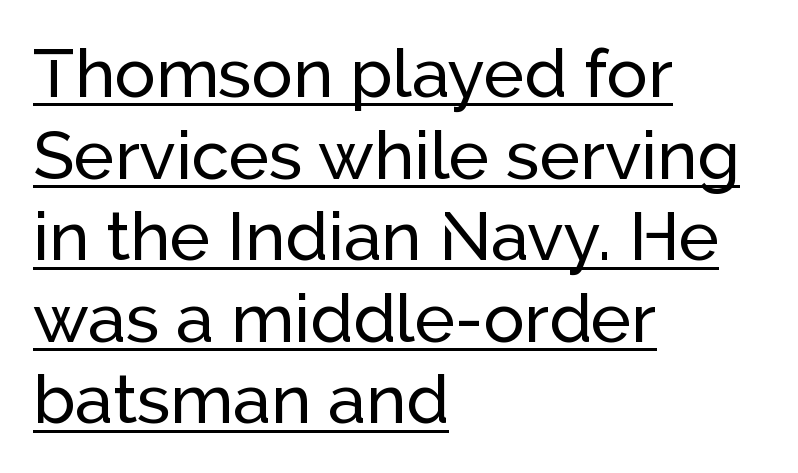
{"serif": "no", "italic": "no", "width": "normal", "stroke_contrast": "low", "x_height": "medium", "monospaced": "no", "underline": "yes", "align": "left", "line_spacing_ratio": 1.2, "letter_spacing": "normal", "letter_spacing_em": 0.0, "glyph_px": 68}
